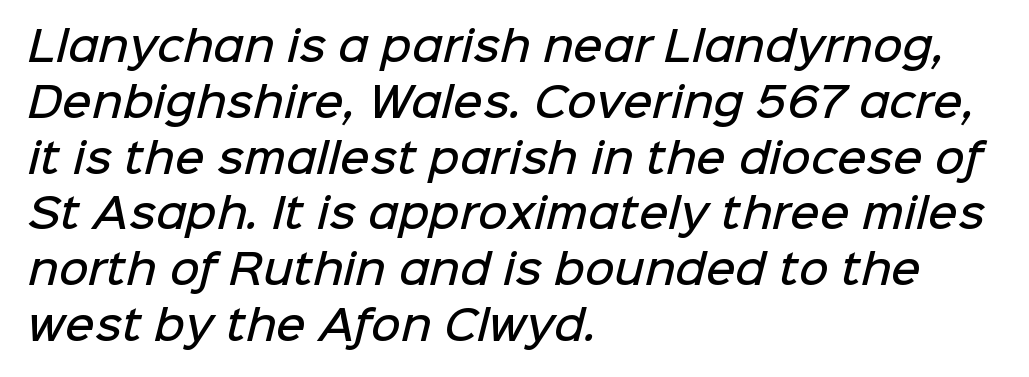
The image shows 41 px semibold sans-serif type; set left-aligned, normal line spacing (1.36x), normal letter spacing, not underlined; low stroke contrast and a medium x-height.
